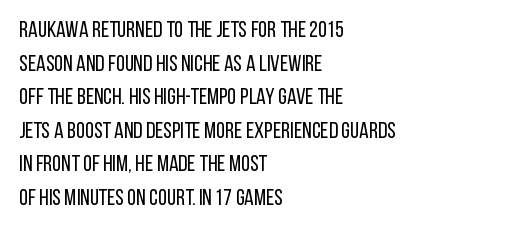
The image shows 23 px text type, upright; set left-aligned, normal line spacing (1.46x), normal letter spacing, not underlined.
